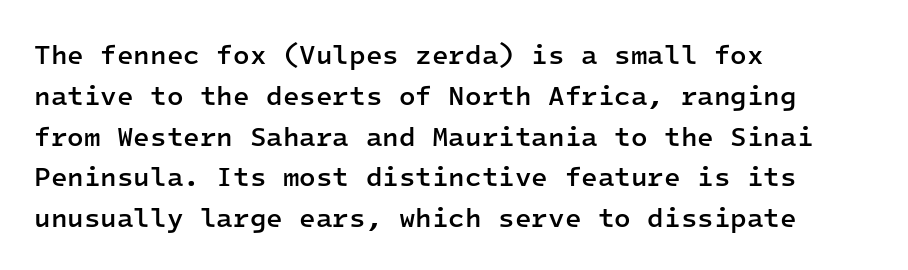
Q: Is the text bold? A: Semi-bold.
Q: Is the text italic (slanted)? A: No, it is upright.
Q: Is the text underlined? A: No.
Q: How is the paragraph aligned? A: Left-aligned.
Q: Is the spacing between letters normal or unusually wide? A: Normal.
Q: Is the spacing between lines tight, normal or loose? A: Normal.
